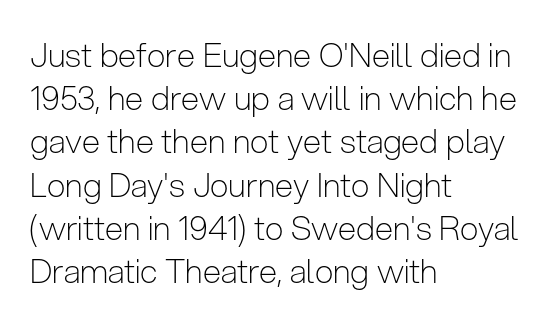
Q: Is the text bold? A: No.
Q: Is the text italic (slanted)? A: No, it is upright.
Q: Is the typeface a serif or a sans-serif typeface? A: Sans-serif.
Q: Is the text underlined? A: No.
Q: How is the paragraph aligned? A: Left-aligned.
Q: Is the spacing between letters normal or unusually wide? A: Normal.
Q: Is the spacing between lines tight, normal or loose? A: Normal.
Q: Width (condensed, normal, or wide)? A: Condensed.
Q: Stroke contrast? A: Low.
Q: x-height? A: Medium.
Q: Monospaced? A: No.
